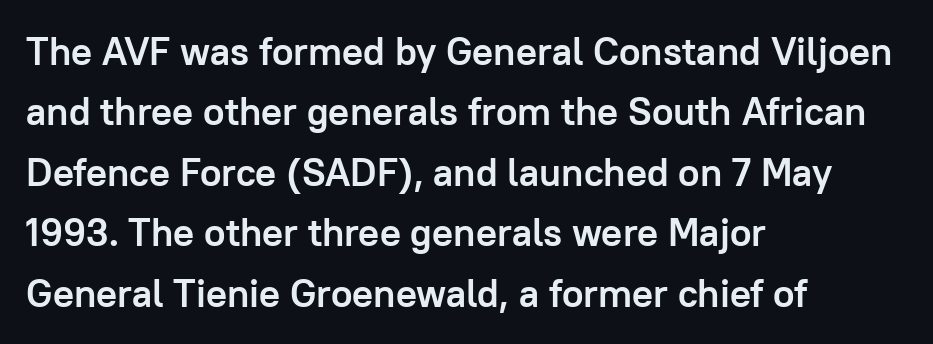
Q: Is the text bold? A: Yes.
Q: Is the text italic (slanted)? A: No, it is upright.
Q: Is the typeface a serif or a sans-serif typeface? A: Sans-serif.
Q: Is the text underlined? A: No.
Q: How is the paragraph aligned? A: Left-aligned.
Q: Is the spacing between letters normal or unusually wide? A: Normal.
Q: Is the spacing between lines tight, normal or loose? A: Normal.
Q: Width (condensed, normal, or wide)? A: Normal.
Q: Stroke contrast? A: Low.
Q: x-height? A: Medium.
Q: Monospaced? A: No.
